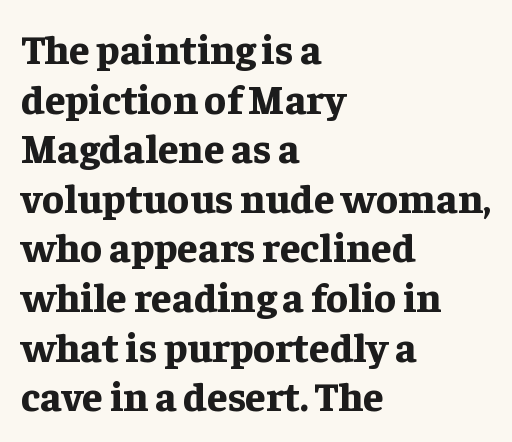
{"serif": "yes", "italic": "no", "bold": "yes", "weight": "bold", "width": "normal", "stroke_contrast": "low", "x_height": "medium", "monospaced": "no", "underline": "no", "align": "left", "line_spacing_ratio": 1.21, "letter_spacing": "normal", "letter_spacing_em": 0.0, "glyph_px": 41}
